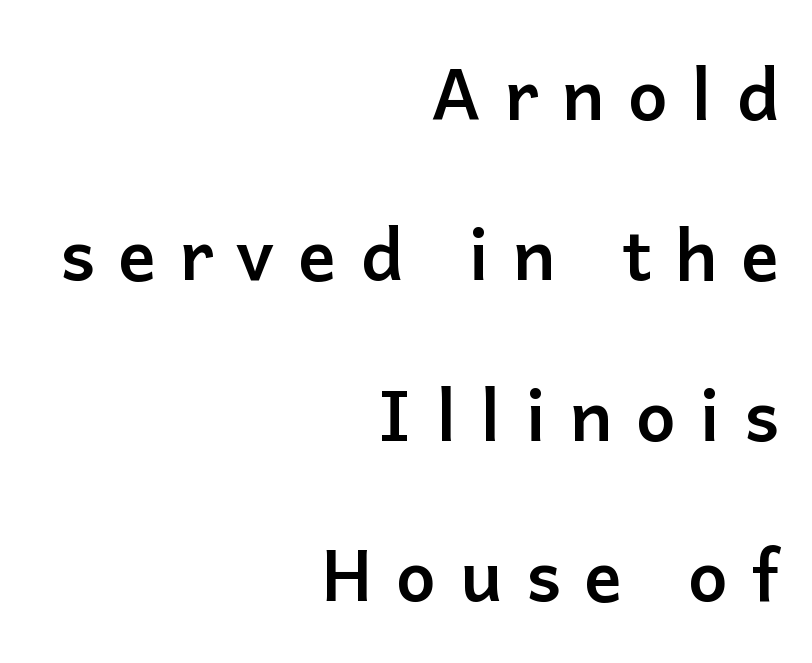
{"serif": "no", "italic": "no", "bold": "yes", "weight": "semibold", "width": "normal", "stroke_contrast": "low", "x_height": "medium", "monospaced": "no", "underline": "no", "align": "right", "line_spacing": "loose", "line_spacing_ratio": 2.26, "letter_spacing": "wide", "letter_spacing_em": 0.33, "glyph_px": 71}
